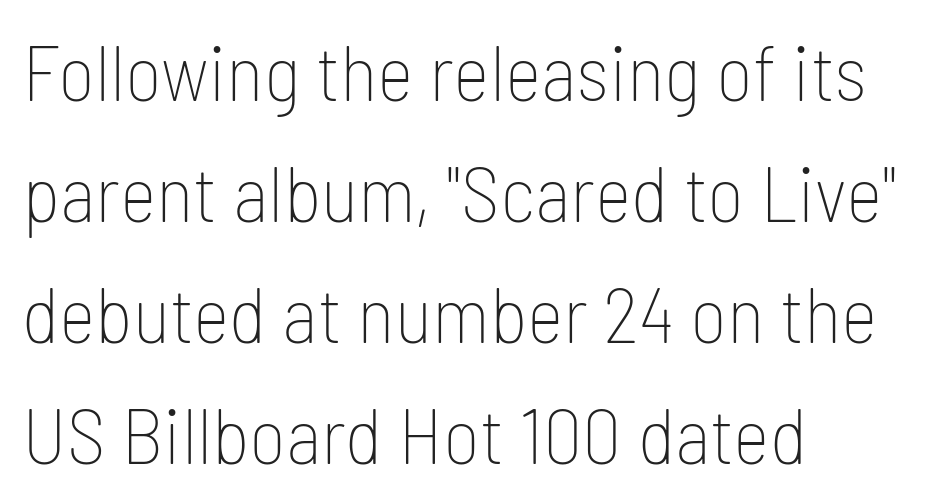
{"serif": "no", "italic": "no", "bold": "no", "weight": "thin", "width": "condensed", "stroke_contrast": "low", "x_height": "medium", "monospaced": "no", "underline": "no", "align": "left", "line_spacing": "normal", "line_spacing_ratio": 1.53, "letter_spacing": "normal", "letter_spacing_em": 0.0, "glyph_px": 79}
